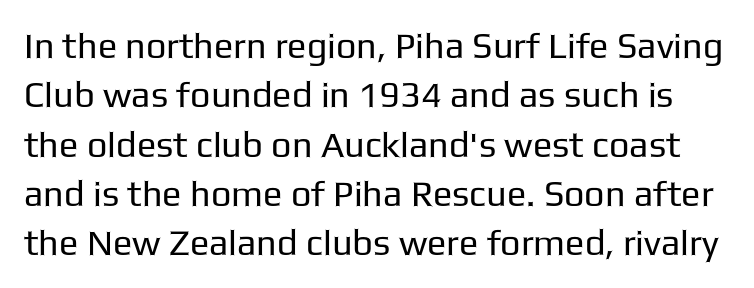
Q: Is the text bold? A: No.
Q: Is the text italic (slanted)? A: No, it is upright.
Q: Is the typeface a serif or a sans-serif typeface? A: Sans-serif.
Q: Is the text underlined? A: No.
Q: Is the spacing between letters normal or unusually wide? A: Normal.
Q: Is the spacing between lines tight, normal or loose? A: Normal.
Q: Width (condensed, normal, or wide)? A: Normal.
Q: Stroke contrast? A: Low.
Q: x-height? A: Medium.
Q: Monospaced? A: No.
